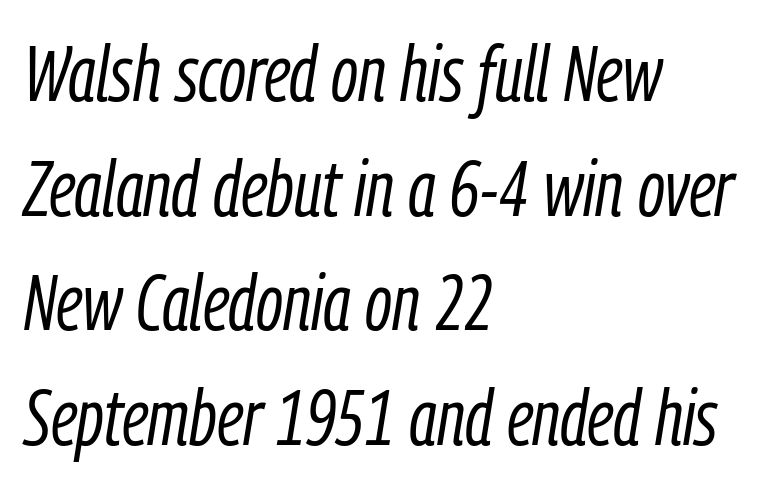
The image shows 79 px light, condensed type, italic (leaning right); set left-aligned, normal line spacing (1.45x), normal letter spacing, not underlined; low stroke contrast and a medium x-height.
